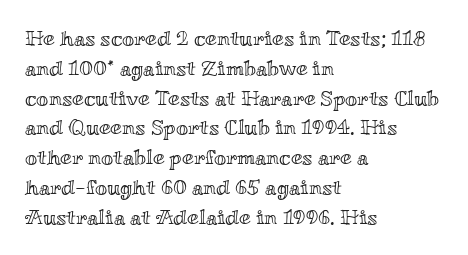
The image shows 21 px text type, upright; set left-aligned, normal line spacing (1.42x), normal letter spacing, not underlined.
